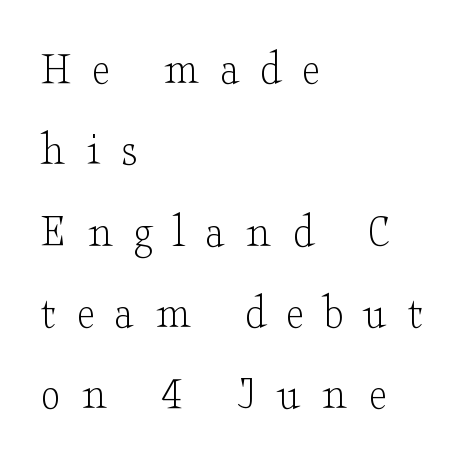
Does the copy run flush right? No — it runs flush left. Substantial extra tracking has been applied to these lines. Ink coverage per letter is moderate at most. This rendering employs a face with finishing strokes, i.e., a serif. A bare baseline throughout the passage. Vertically, the passage feels balanced, rows spaced as you'd expect.
